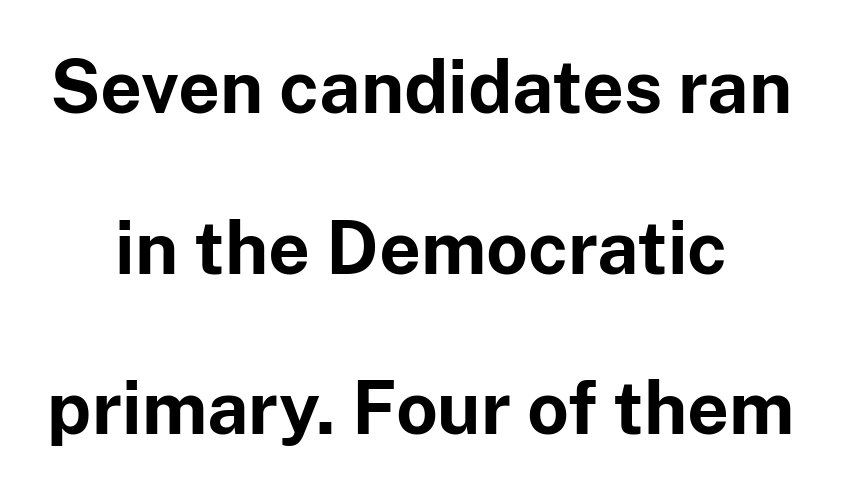
In terms of weight, the rendering is a true, heavy bold. The tracking reads as untouched default to a designer's eye. Widely set lines give the paragraph a tall, airy silhouette. The lines are quadded center. Nobody drew a line under any word here.
